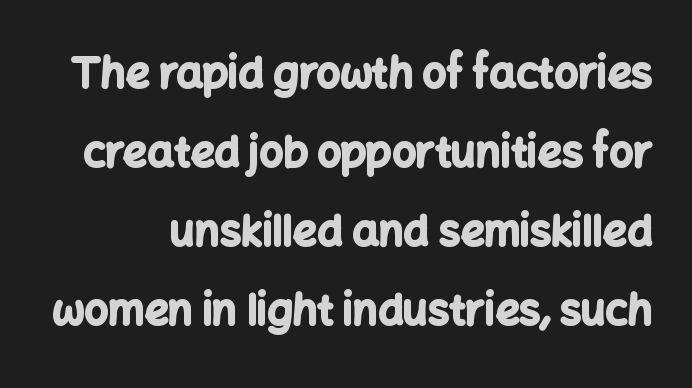
Letterform terminals end flat and unadorned throughout the passage. The words here are not underlined. The tracking reads as untouched default to a designer's eye. Proportional: the letters do not fall into vertical columns. Caption: bold face, heavy strokes.
